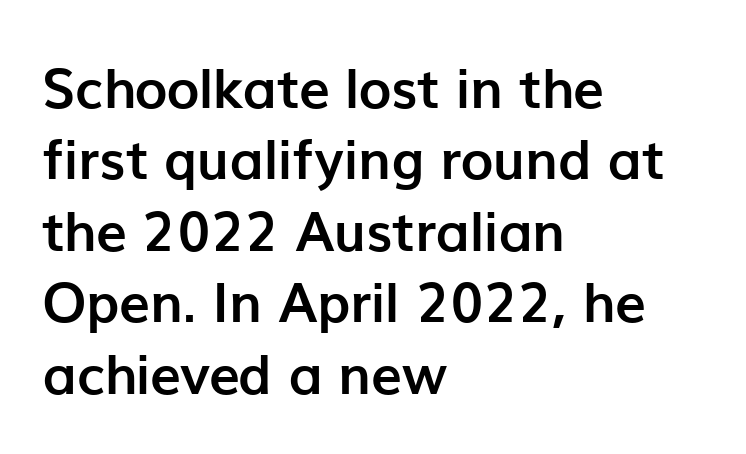
These lines are rendered in a variable-pitch font. The line texture is even and compact thanks to regular tracking. Check under the words: just untouched page. Nope, not italic — everything's standing straight. A typesetter would call this leading conventional body-copy spacing. The font is running at its bold setting.
